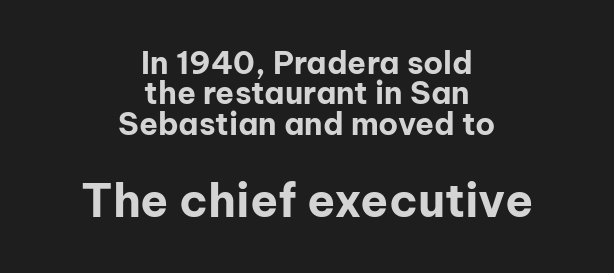
{"serif": "no", "italic": "no", "bold": "yes", "weight": "bold", "width": "normal", "stroke_contrast": "low", "x_height": "medium", "monospaced": "no", "underline": "no", "align": "center", "line_spacing": "tight", "line_spacing_ratio": 0.98, "letter_spacing": "normal", "letter_spacing_em": 0.0, "larger_block": "second", "size_ratio": 1.48, "glyph_px": 46}
